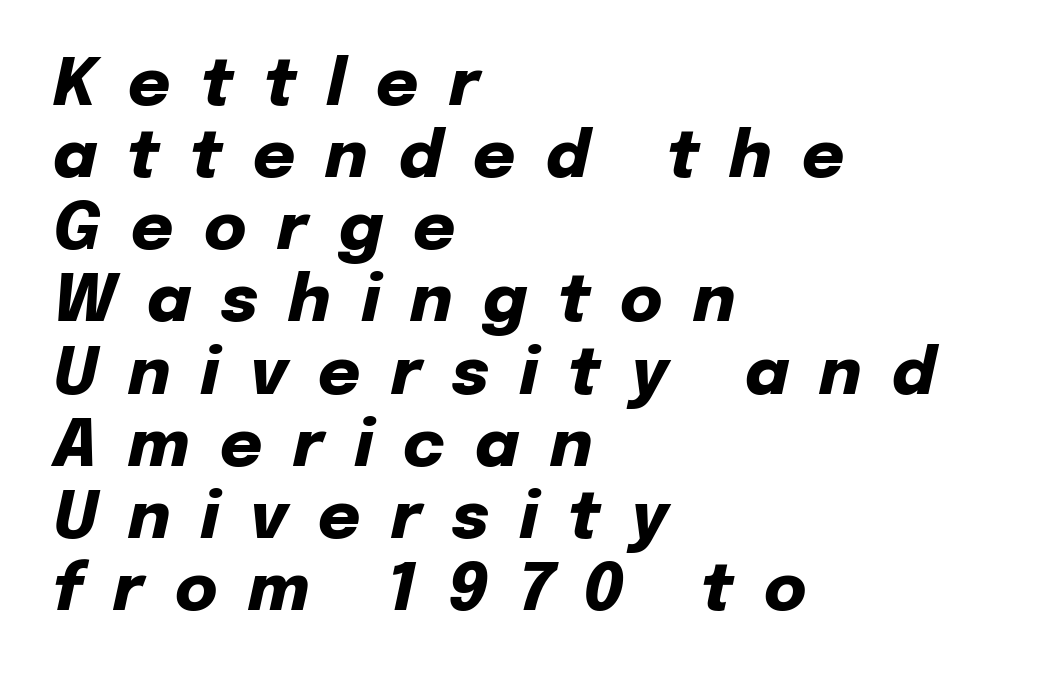
Only glyphs here, with clear space below each row. You could only call the tracking loose — the letters float apart. Does the lettering tilt? It does — this is italic. Is this a fixed-width face? No — the glyphs have proportional, varying widths. As a designer I'd log this as weight 700, bold. Regarding leading, the lines here are crowded together.
